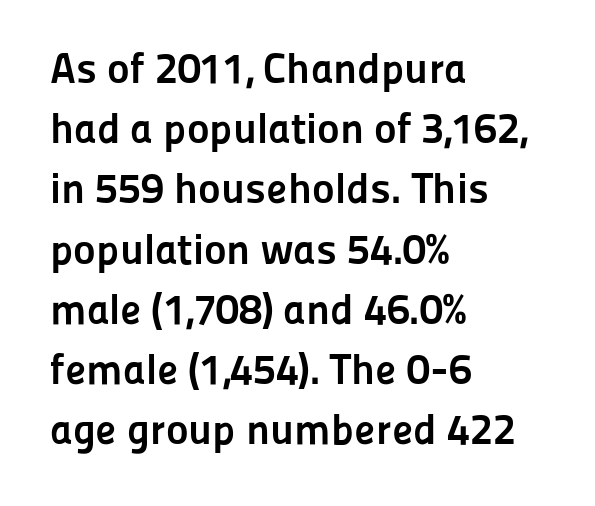
Is this a fixed-width face? No — the glyphs have proportional, varying widths. Vertically, the passage feels balanced, rows spaced as you'd expect. Look at the stroke-to-counter ratio: heavy, a bold. Plain, unruled lines of type. Nope, not italic — everything's standing straight. Typographically, this falls in the sans-serif category.
